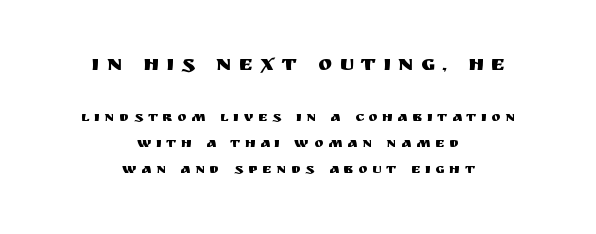
Q: Is the text italic (slanted)? A: No, it is upright.
Q: Is the text underlined? A: No.
Q: How is the paragraph aligned? A: Centered.
Q: Is the spacing between letters normal or unusually wide? A: Unusually wide.
Q: Which block of text is set in a larger size, the first (top) or the second (bottom)? A: The first (top) one.
